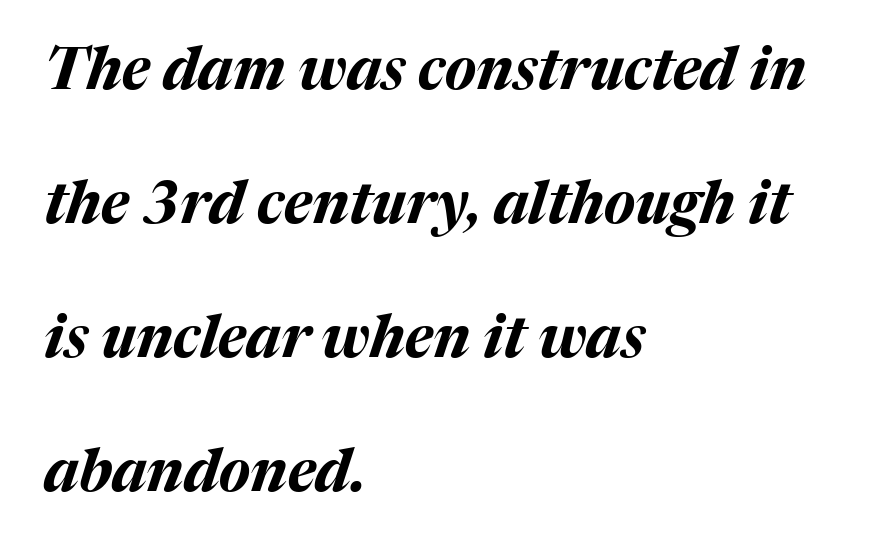
{"italic": "yes", "lean": "right", "slant_degrees": 17, "bold": "yes", "weight": "bold", "width": "normal", "stroke_contrast": "medium", "x_height": "medium", "monospaced": "no", "underline": "no", "align": "left", "line_spacing": "loose", "line_spacing_ratio": 2.31, "letter_spacing": "normal", "letter_spacing_em": 0.0, "glyph_px": 58}
